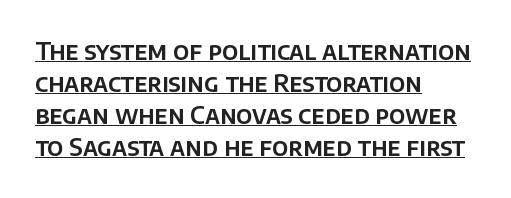
Q: Is the text italic (slanted)? A: No, it is upright.
Q: Is the text underlined? A: Yes.
Q: How is the paragraph aligned? A: Left-aligned.
Q: Is the spacing between letters normal or unusually wide? A: Normal.
Q: Is the spacing between lines tight, normal or loose? A: Normal.
